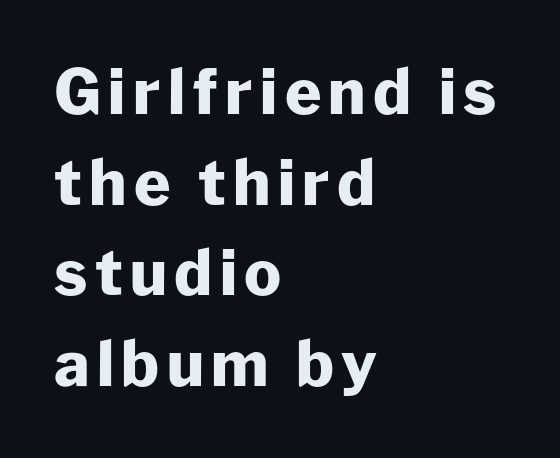
These words are printed bold, with thick strokes throughout. Note the varied advance widths — an 'i' is clearly narrower than an 'm'. The space between consecutive lines is moderate. The font's upright variant was chosen for this text. Horizontal alignment here is leftward, the default for most running prose. The font family rendered here belongs to the sans-serif group.
